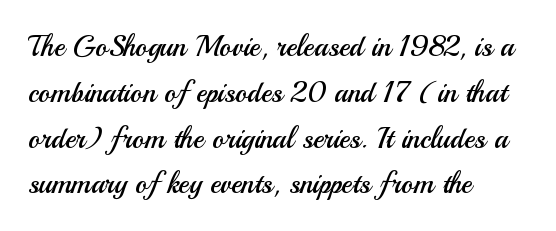
{"serif": "no", "bold": "no", "weight": "regular", "width": "normal", "stroke_contrast": "medium", "x_height": "small", "monospaced": "no", "underline": "no", "align": "left", "line_spacing": "normal", "line_spacing_ratio": 1.58, "letter_spacing": "normal", "letter_spacing_em": 0.0, "glyph_px": 29}
